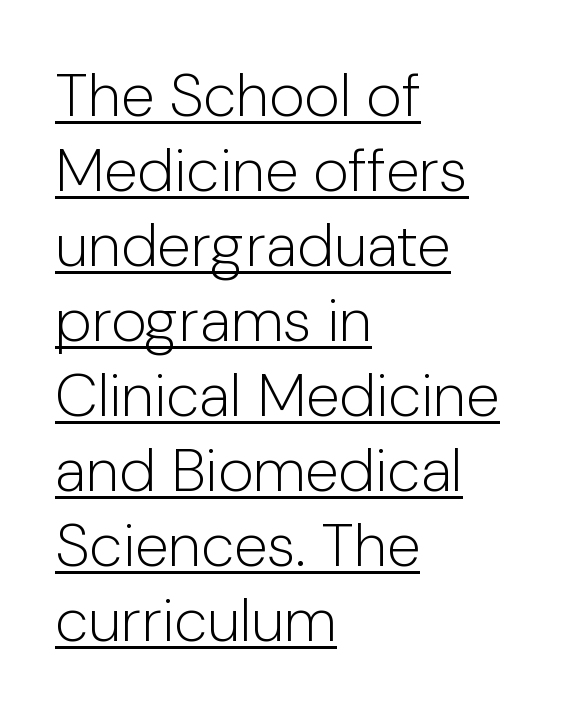
Q: Is the text bold? A: No.
Q: Is the text italic (slanted)? A: No, it is upright.
Q: Is the typeface a serif or a sans-serif typeface? A: Sans-serif.
Q: Is the text underlined? A: Yes.
Q: How is the paragraph aligned? A: Left-aligned.
Q: Is the spacing between letters normal or unusually wide? A: Normal.
Q: Width (condensed, normal, or wide)? A: Normal.
Q: Stroke contrast? A: Low.
Q: x-height? A: Medium.
Q: Monospaced? A: No.
